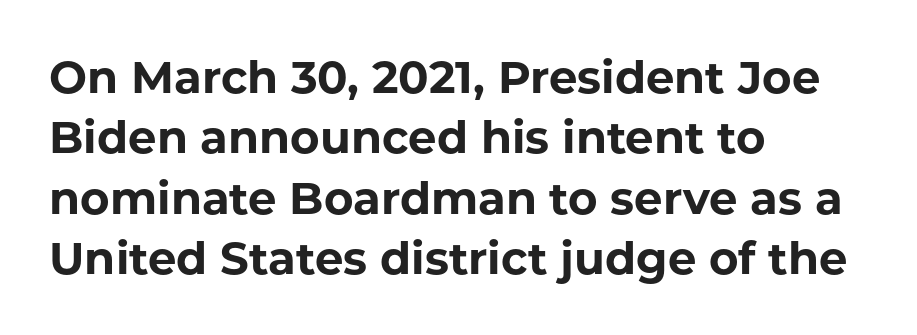
Caption: standard tracking, unaltered. Check under the words: just untouched page. Teacher's note: observe the even left margin — that is flush-left alignment. Stroke thickness is high; the sample reads as a true bold.
